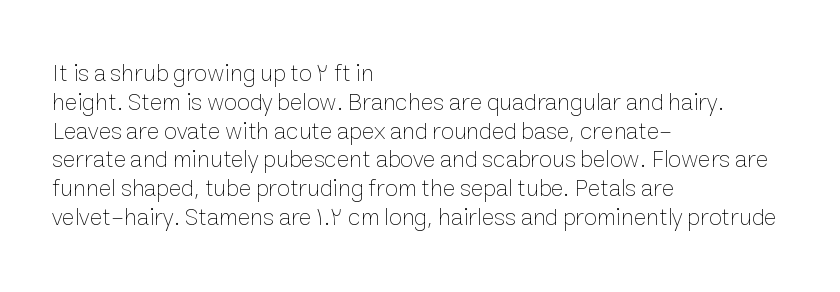
The image shows 24 px text type, upright; set left-aligned, line spacing 1.2x, normal letter spacing, not underlined.
